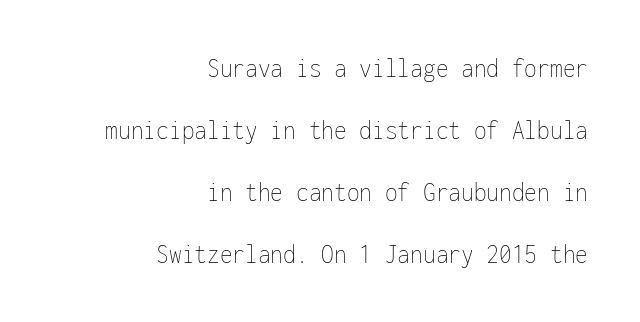
Q: Is the text bold? A: No.
Q: Is the text italic (slanted)? A: No, it is upright.
Q: Is the text underlined? A: No.
Q: How is the paragraph aligned? A: Right-aligned.
Q: Is the spacing between letters normal or unusually wide? A: Normal.
Q: Is the spacing between lines tight, normal or loose? A: Loose.
Q: Width (condensed, normal, or wide)? A: Condensed.
Q: Stroke contrast? A: Low.
Q: x-height? A: Medium.
Q: Monospaced? A: Yes.
